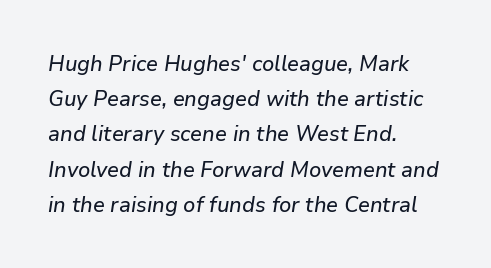
The image shows 22 px text type, italic (leaning right); set left-aligned, normal line spacing (1.6x), normal letter spacing, not underlined.
